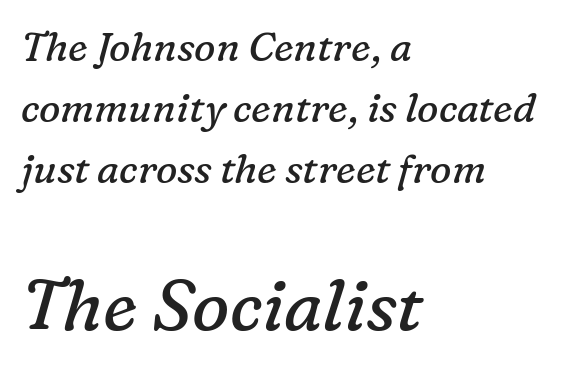
Caption: multi-line text, flush left, ragged right. Notice how descenders clear the ascenders below comfortably — that's standard leading. The glyphs look as if they've been sheared to an angle. The weight tops out at a normal text grade.
